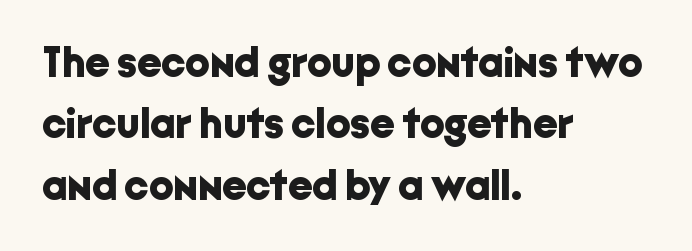
{"serif": "no", "italic": "no", "bold": "yes", "weight": "bold", "width": "normal", "stroke_contrast": "low", "x_height": "medium", "monospaced": "no", "underline": "no", "align": "left", "line_spacing": "normal", "line_spacing_ratio": 1.43, "letter_spacing": "normal", "letter_spacing_em": 0.0, "glyph_px": 43}
